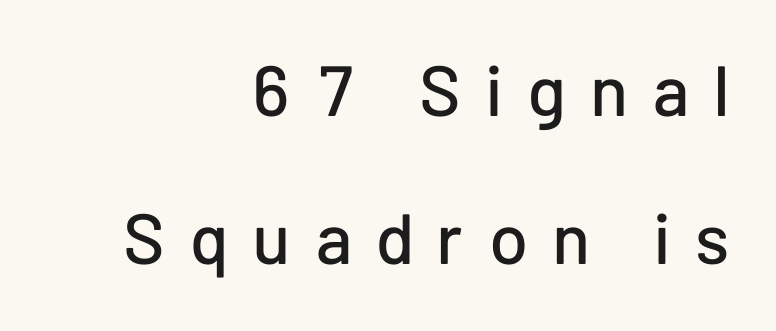
Is this a fixed-width face? No — the glyphs have proportional, varying widths. Serif or sans? Sans — the stroke terminals are bare. The ragged edge is on the left, which tells us the setting is flush right. Nobody drew a line under any word here. What stands out about the letter spacing? Its width — letters are far apart. A roman cut, with each character standing at attention.
